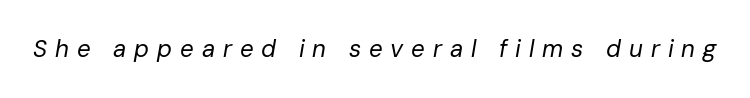
The image shows 24 px text type, italic (leaning right); set unusually wide letter spacing (+0.33 em), not underlined.
